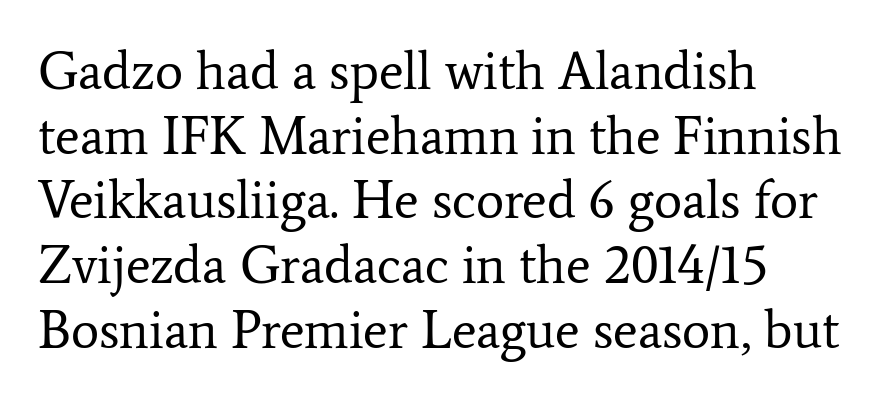
The image shows 53 px regular-weight serif type, upright; set left-aligned, line spacing 1.22x, normal letter spacing, not underlined; low stroke contrast and a medium x-height.
